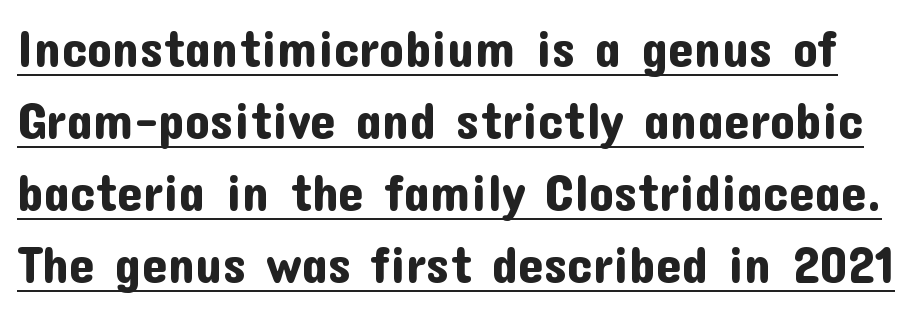
What stands out about the letter spacing? Nothing — it is the standard amount. Ordinary non-slanted type is in use. Baseline-to-baseline distance is the conventional proportion of letter height. Students, observe the line beneath the letters — that is underlining. Looks like regular typesetting: each glyph gets only the width it needs. The typeface chosen for these lines omits serifs.
